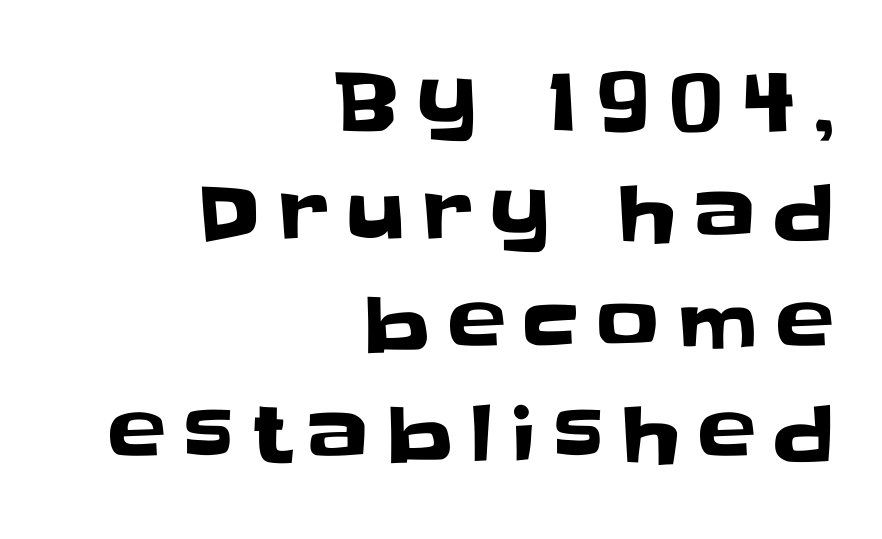
The rendering inserts visible extra space after every character. How would I describe the line gaps? Plain and ordinary. Varying glyph widths throughout — classic text-font behaviour. A flush-right, rag-left setting is used for this passage. Note: no serifs on the glyphs.
